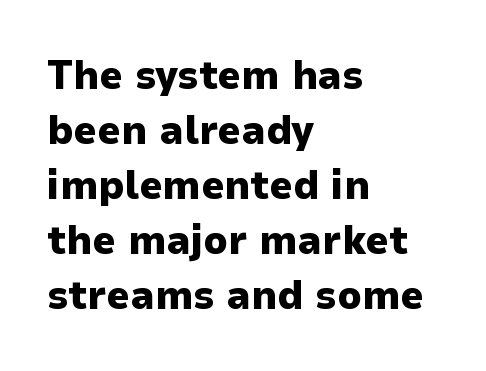
Q: Is the text bold? A: Yes.
Q: Is the text italic (slanted)? A: No, it is upright.
Q: Is the typeface a serif or a sans-serif typeface? A: Sans-serif.
Q: Is the text underlined? A: No.
Q: How is the paragraph aligned? A: Left-aligned.
Q: Is the spacing between letters normal or unusually wide? A: Normal.
Q: Is the spacing between lines tight, normal or loose? A: Normal.
Q: Width (condensed, normal, or wide)? A: Normal.
Q: Stroke contrast? A: Low.
Q: x-height? A: Medium.
Q: Monospaced? A: No.
